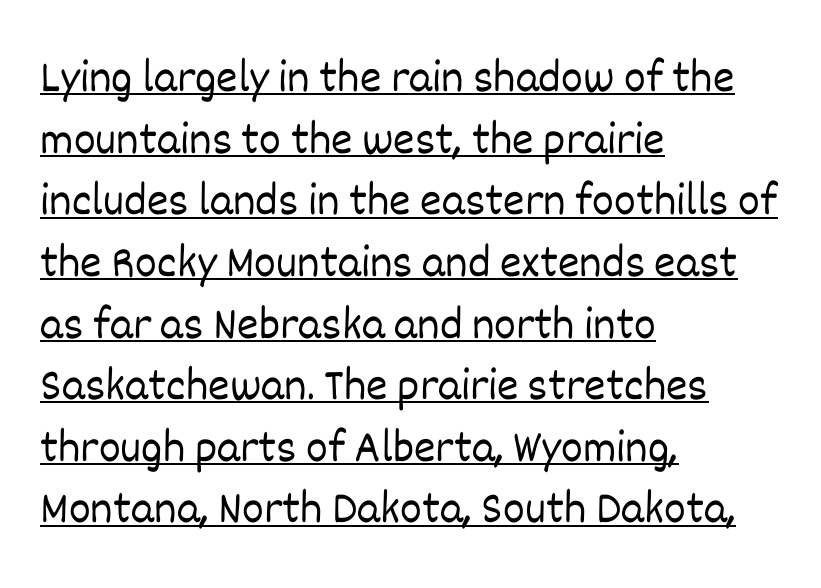
{"italic": "no", "bold": "no", "weight": "light", "width": "normal", "stroke_contrast": "low", "x_height": "large", "monospaced": "no", "underline": "yes", "align": "left", "line_spacing": "normal", "line_spacing_ratio": 1.34, "letter_spacing": "normal", "letter_spacing_em": 0.0, "glyph_px": 46}
